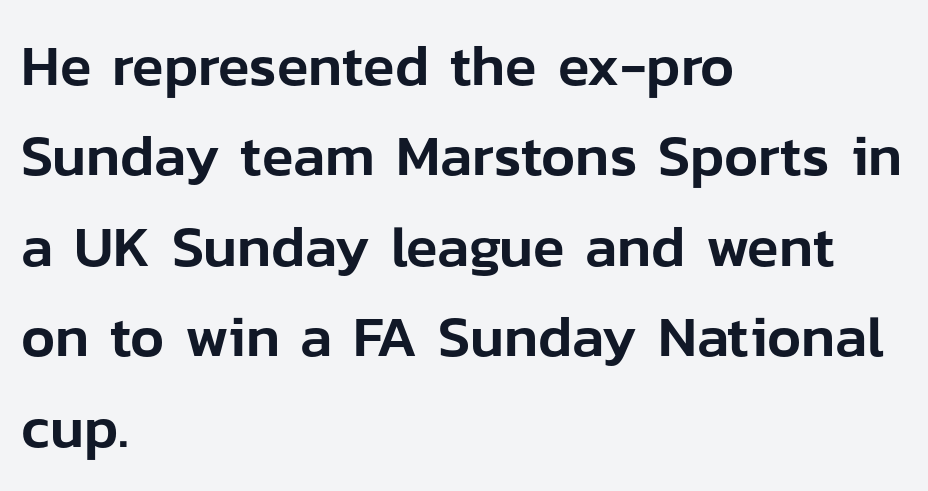
{"serif": "no", "italic": "no", "width": "normal", "stroke_contrast": "low", "x_height": "medium", "monospaced": "no", "underline": "no", "align": "left", "line_spacing": "normal", "line_spacing_ratio": 1.56, "letter_spacing": "normal", "letter_spacing_em": 0.0, "glyph_px": 58}
